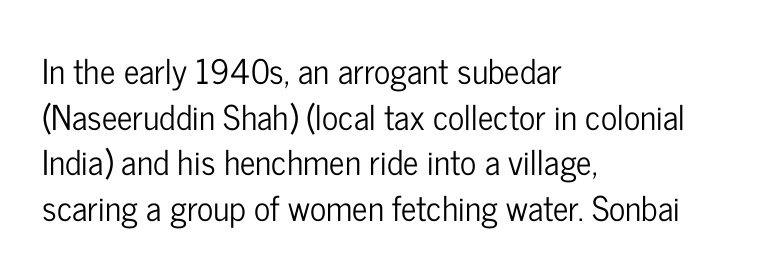
Q: Is the text italic (slanted)? A: No, it is upright.
Q: Is the typeface a serif or a sans-serif typeface? A: Sans-serif.
Q: Is the text underlined? A: No.
Q: How is the paragraph aligned? A: Left-aligned.
Q: Is the spacing between letters normal or unusually wide? A: Normal.
Q: Is the spacing between lines tight, normal or loose? A: Normal.
Q: Width (condensed, normal, or wide)? A: Condensed.
Q: Stroke contrast? A: Low.
Q: x-height? A: Medium.
Q: Monospaced? A: No.
